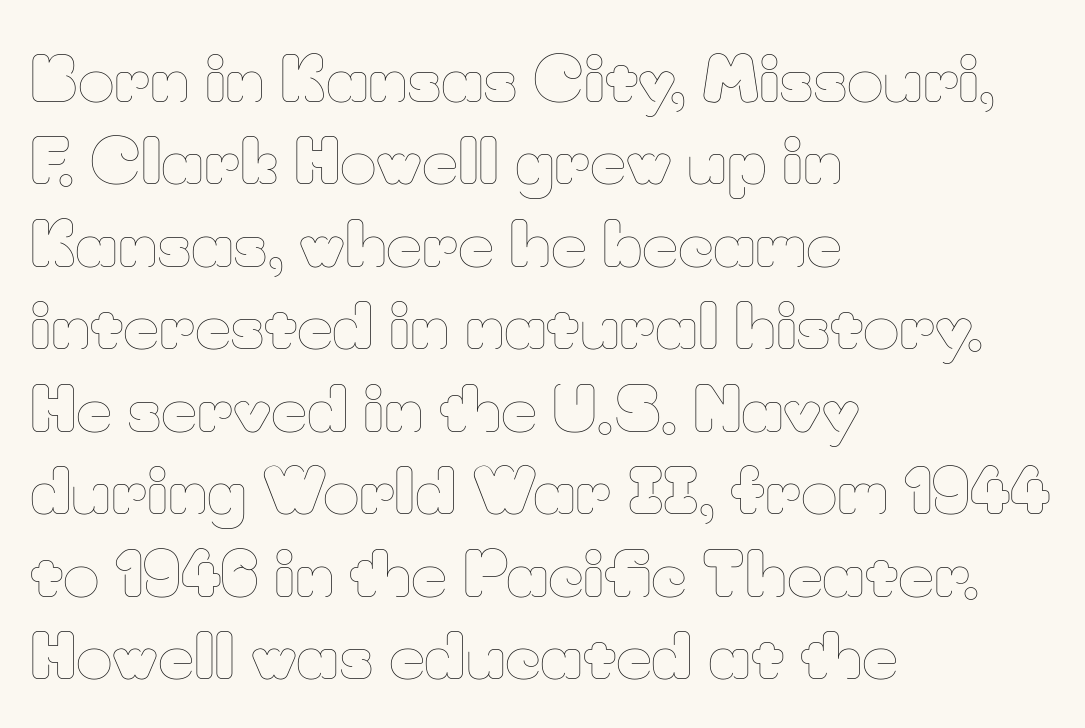
{"italic": "no", "bold": "no", "weight": "thin", "width": "normal", "stroke_contrast": "low", "x_height": "small", "monospaced": "no", "underline": "no", "align": "left", "line_spacing": "normal", "line_spacing_ratio": 1.33, "letter_spacing": "normal", "letter_spacing_em": 0.0, "glyph_px": 62}
